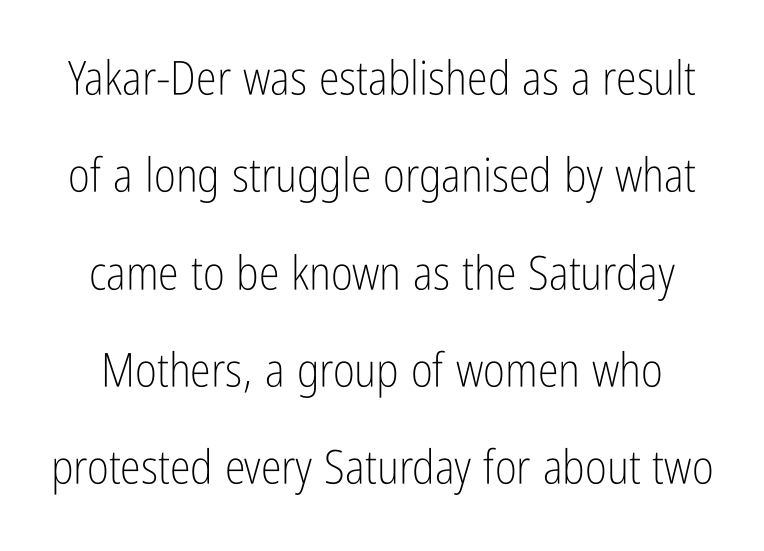
The image shows 47 px light, condensed sans-serif type, upright; set loose line spacing (2.07x), normal letter spacing, not underlined; low stroke contrast and a medium x-height.
